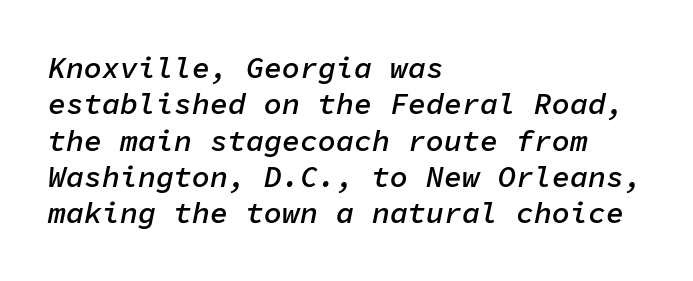
The image shows 30 px semibold type, italic (leaning right), monospaced; set left-aligned, line spacing 1.21x, normal letter spacing, not underlined; low stroke contrast and a medium x-height.
